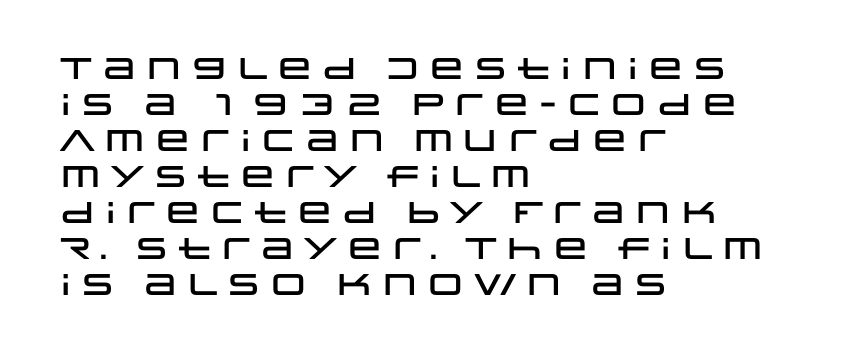
The image shows 30 px wide sans-serif type, upright; set left-aligned, line spacing 1.2x, normal letter spacing, not underlined; low stroke contrast and a large x-height.
